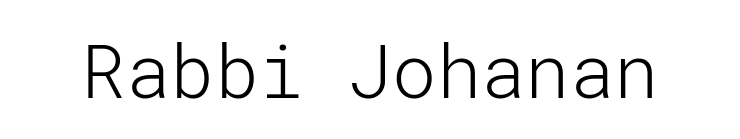
Notice how the stems are strictly vertical — no italics here. Words float on clear page, feet unadorned. No feet cap the strokes, marking this as sans-serif type. Observe the ordinary spacing: letters are neighbours, not strangers.
